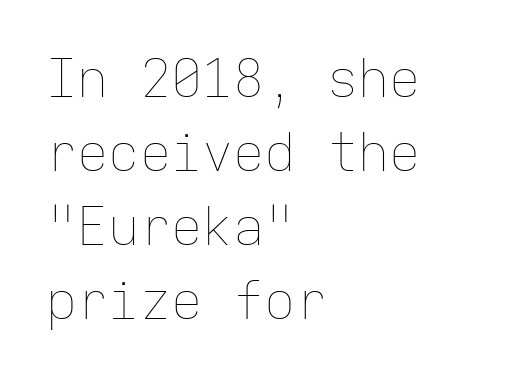
Q: Is the text bold? A: No.
Q: Is the text italic (slanted)? A: No, it is upright.
Q: Is the text underlined? A: No.
Q: How is the paragraph aligned? A: Left-aligned.
Q: Is the spacing between letters normal or unusually wide? A: Normal.
Q: Is the spacing between lines tight, normal or loose? A: Normal.
Q: Width (condensed, normal, or wide)? A: Normal.
Q: Stroke contrast? A: Low.
Q: x-height? A: Medium.
Q: Monospaced? A: Yes.
